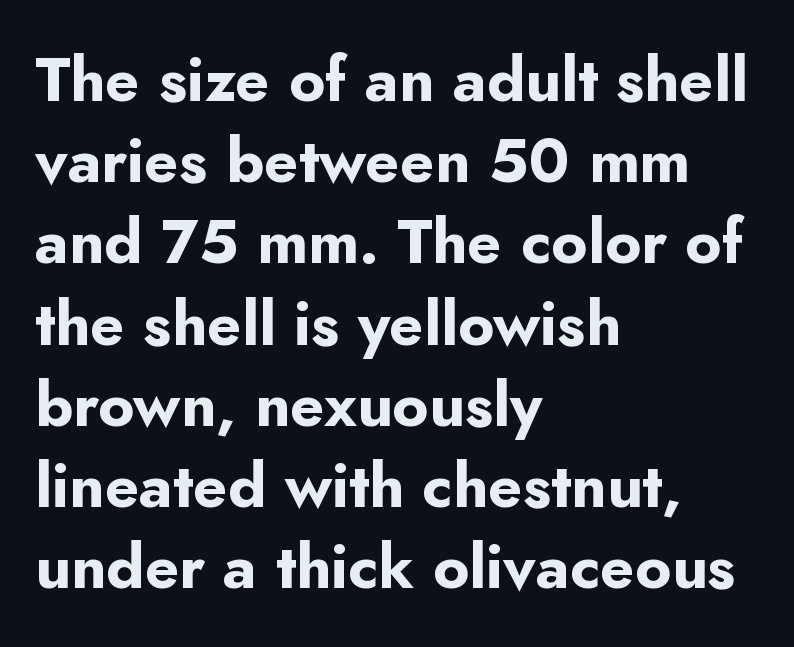
{"serif": "no", "italic": "no", "bold": "yes", "weight": "bold", "width": "normal", "stroke_contrast": "low", "x_height": "small", "monospaced": "no", "underline": "no", "align": "left", "line_spacing": "normal", "line_spacing_ratio": 1.31, "letter_spacing": "normal", "letter_spacing_em": 0.0, "glyph_px": 62}
